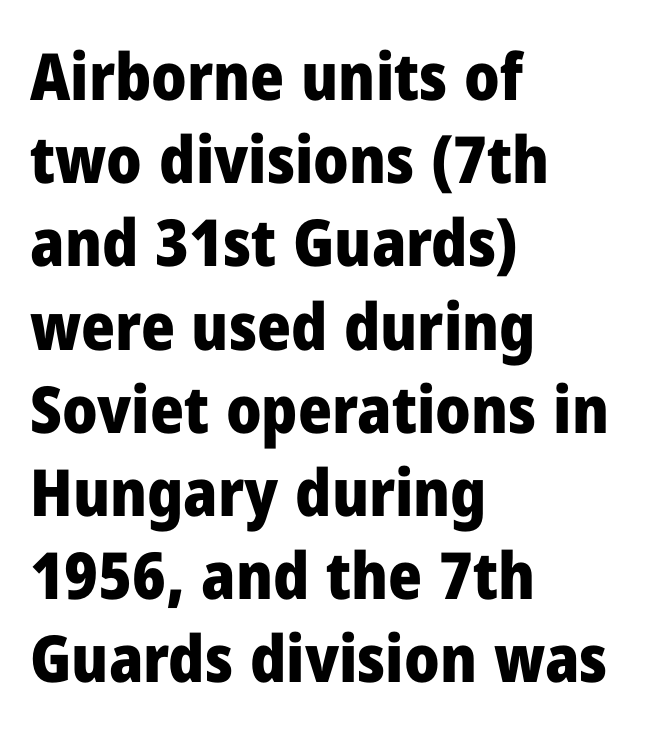
Students, this is bold: see how much ink each stroke carries. Each letter's strokes conclude bluntly, with no projecting serifs. Italic? Not at all — the glyphs are vertical. The rag falls on the right side of this text block. Each row of text sits above clean, open space. Short note: letters normally spaced.
